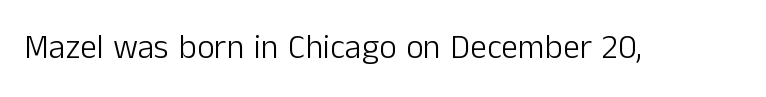
Letters have the restrained weight of plain body copy at most. This sample uses an upright cut, with every glyph sitting square on the baseline. Default kerning and tracking; the words read as compact shapes. The gap between lines stays unmarked.
